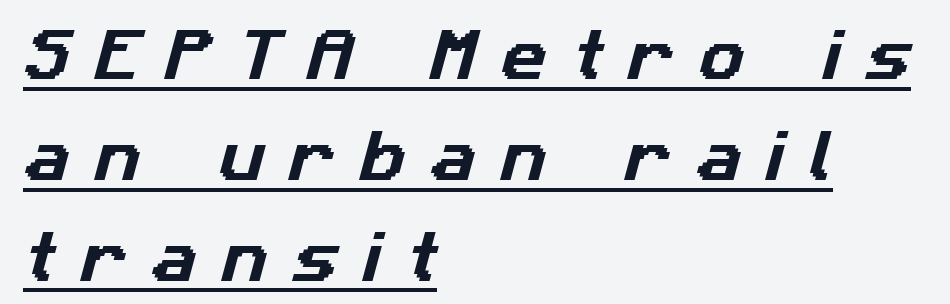
The image shows 56 px sans-serif type; set left-aligned, line spacing 1.8x, unusually wide letter spacing (+0.45 em), underlined; low stroke contrast and a medium x-height.
